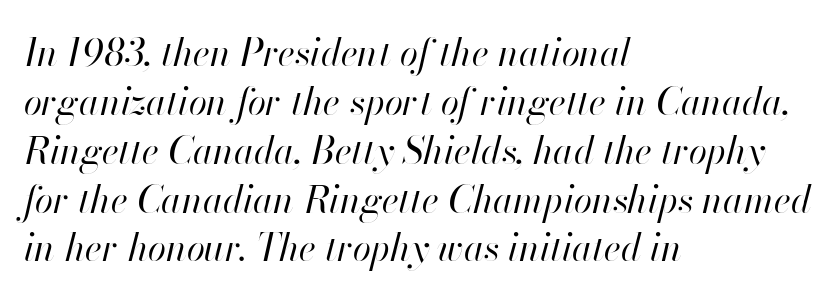
Bare-footed words on every line. The glyphs look as if they've been sheared to an angle. This sample keeps an unexceptional amount of space between lines. The letterforms sit at book weight or below.
